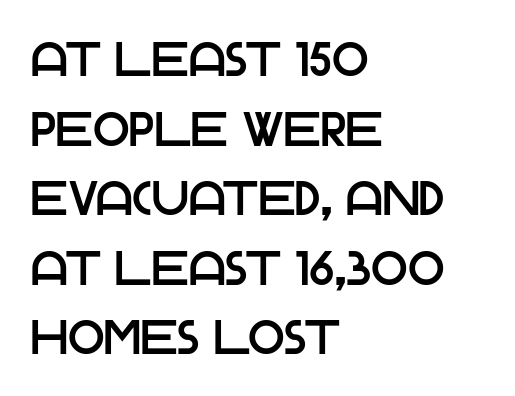
Q: Is the text italic (slanted)? A: No, it is upright.
Q: Is the typeface a serif or a sans-serif typeface? A: Sans-serif.
Q: Is the text underlined? A: No.
Q: How is the paragraph aligned? A: Left-aligned.
Q: Is the spacing between letters normal or unusually wide? A: Normal.
Q: Is the spacing between lines tight, normal or loose? A: Normal.
Q: Width (condensed, normal, or wide)? A: Normal.
Q: Stroke contrast? A: Low.
Q: x-height? A: Large.
Q: Monospaced? A: No.
